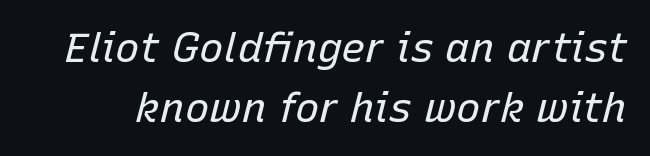
The image shows 41 px regular-weight type, italic (leaning right); set normal line spacing (1.46x), normal letter spacing, not underlined; low stroke contrast and a medium x-height.
